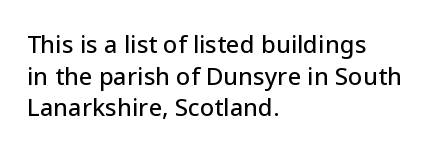
Q: Is the text italic (slanted)? A: No, it is upright.
Q: Is the text underlined? A: No.
Q: How is the paragraph aligned? A: Left-aligned.
Q: Is the spacing between letters normal or unusually wide? A: Normal.
Q: Is the spacing between lines tight, normal or loose? A: Normal.
